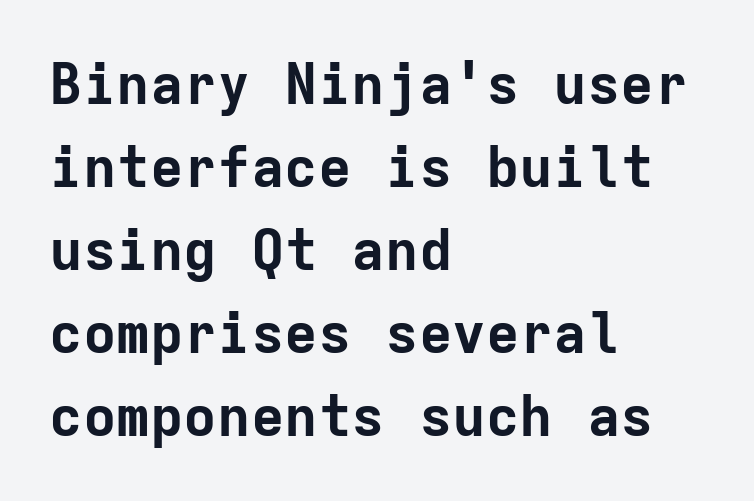
The image shows 56 px bold sans-serif type, upright, monospaced; set left-aligned, normal line spacing (1.48x), normal letter spacing, not underlined; low stroke contrast and a medium x-height.
